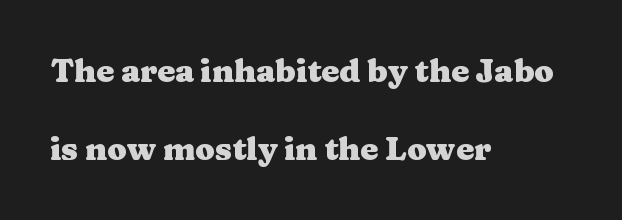
Q: Is the text bold? A: Yes.
Q: Is the text italic (slanted)? A: No, it is upright.
Q: Is the typeface a serif or a sans-serif typeface? A: Serif.
Q: Is the text underlined? A: No.
Q: How is the paragraph aligned? A: Left-aligned.
Q: Is the spacing between letters normal or unusually wide? A: Normal.
Q: Is the spacing between lines tight, normal or loose? A: Loose.
Q: Width (condensed, normal, or wide)? A: Wide.
Q: Stroke contrast? A: Medium.
Q: x-height? A: Medium.
Q: Monospaced? A: No.
